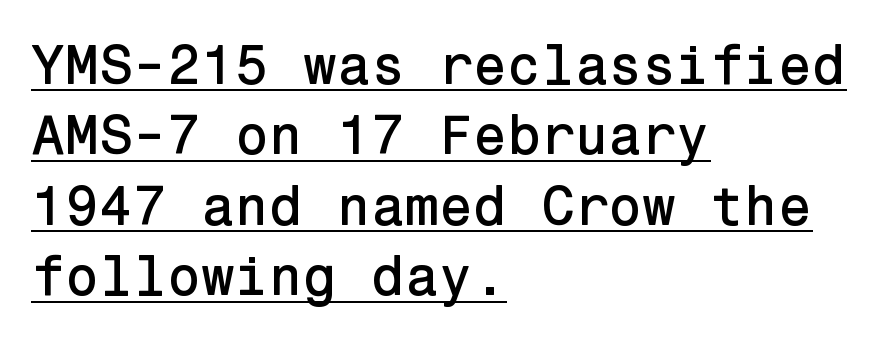
Alignment: flush left. Examine the stroke ends and you'll find no serifs. What decoration does the sample have? An underline. The letters stand upright; this is a roman face.
